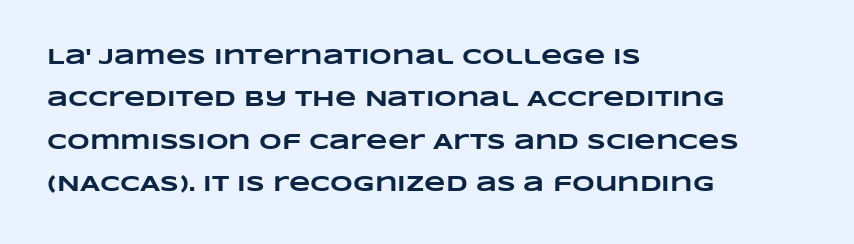
{"bold": "yes", "underline": "no", "align": "left", "line_spacing": "loose", "line_spacing_ratio": 1.93, "letter_spacing": "normal", "letter_spacing_em": 0.0, "glyph_px": 22}
